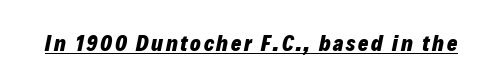
The image shows 22 px bold type, italic (leaning right); set underlined.
